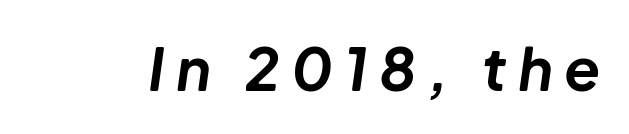
The image shows 59 px bold type, italic (leaning right); set not underlined; low stroke contrast and a medium x-height.
